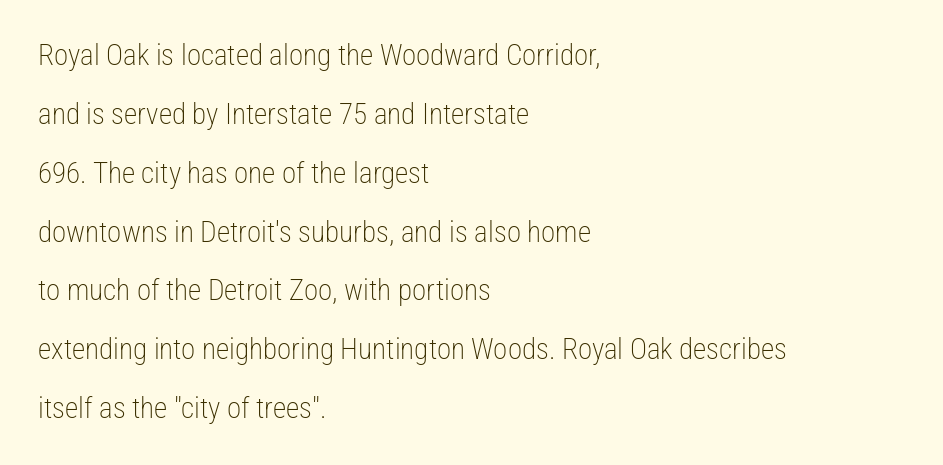
{"serif": "no", "italic": "no", "bold": "no", "weight": "light", "width": "condensed", "stroke_contrast": "low", "x_height": "medium", "monospaced": "no", "underline": "no", "align": "left", "line_spacing": "loose", "line_spacing_ratio": 2.03, "letter_spacing": "normal", "letter_spacing_em": 0.0, "glyph_px": 29}
